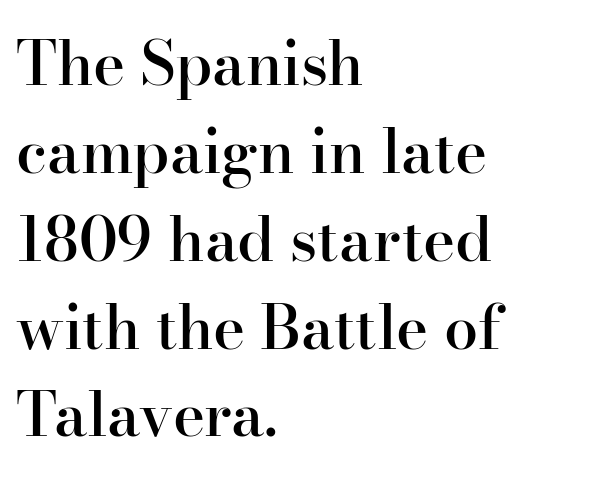
Q: Is the text bold? A: Semi-bold.
Q: Is the text italic (slanted)? A: No, it is upright.
Q: Is the typeface a serif or a sans-serif typeface? A: Serif.
Q: Is the text underlined? A: No.
Q: How is the paragraph aligned? A: Left-aligned.
Q: Is the spacing between letters normal or unusually wide? A: Normal.
Q: Is the spacing between lines tight, normal or loose? A: Normal.
Q: Width (condensed, normal, or wide)? A: Normal.
Q: Stroke contrast? A: High.
Q: x-height? A: Small.
Q: Monospaced? A: No.
